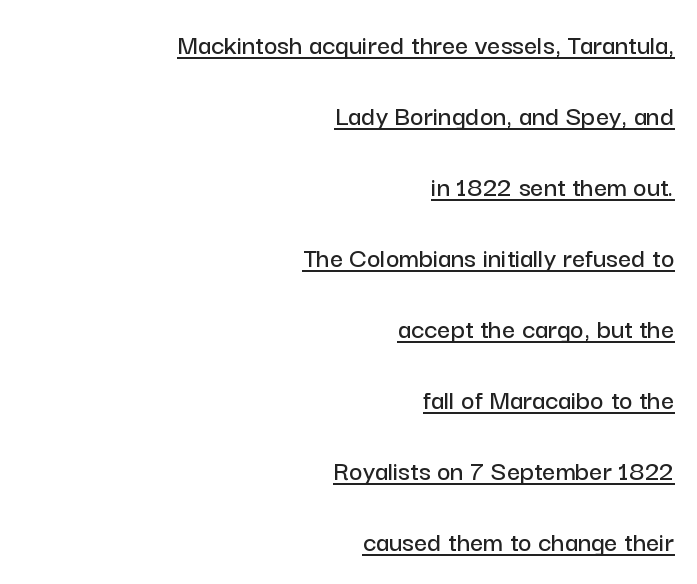
The image shows 29 px sans-serif type, upright; set right-aligned, loose line spacing (2.45x), normal letter spacing, underlined; low stroke contrast and a medium x-height.
